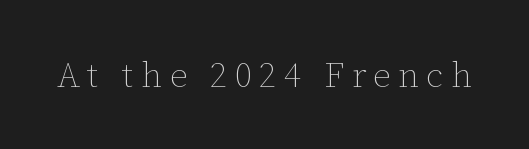
These lines are rendered in a variable-pitch font. Someone cranked the tracking dial way up on this one. It's the straight-up-and-down kind of type. Descenders hang freely into open space.
